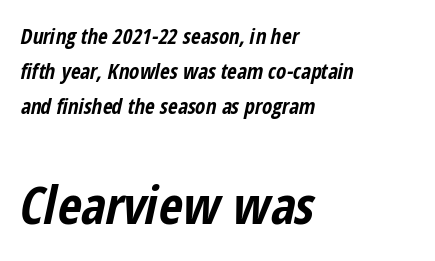
The passage shown is not underscored anywhere. Size hierarchy here favors the trailing block over the leading one. A student would call this left alignment; a typographer would say flush left, rag right. The letterforms sit shoulder to shoulder at normal distance. Spacing verdict: proportional, widths tailored to each character. Heavy-handed strokes throughout: this text is bold.
